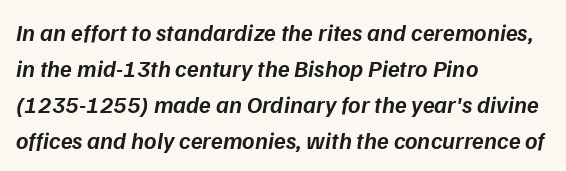
Style check: oblique. The designer left line spacing at the default. Each row of text sits above clean, open space. Compared with typical body copy, the letter spacing here is the same. This rendering uses left alignment, leaving the right contour irregular.
